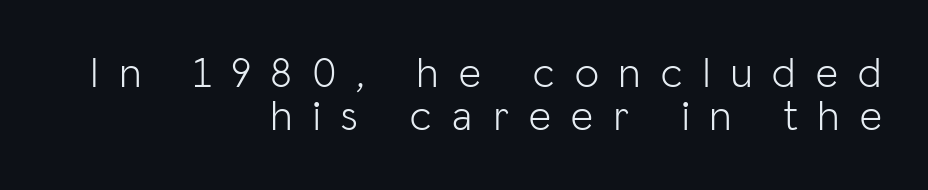
{"serif": "no", "italic": "no", "bold": "no", "weight": "light", "width": "normal", "stroke_contrast": "low", "x_height": "medium", "monospaced": "no", "underline": "no", "align": "right", "line_spacing": "tight", "line_spacing_ratio": 1.01, "letter_spacing": "wide", "letter_spacing_em": 0.48, "glyph_px": 43}
